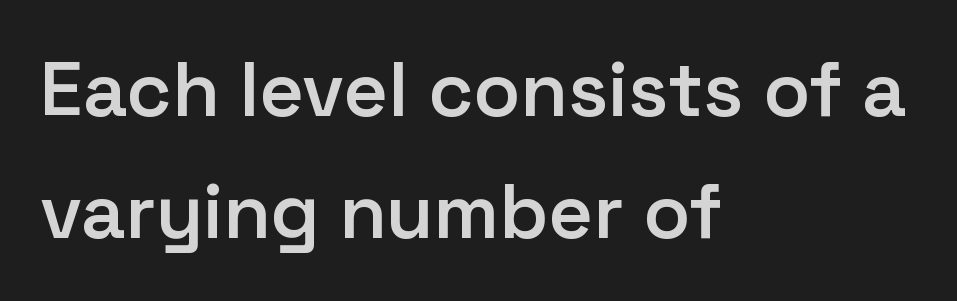
The characters look somewhat weighty, a semibold short of true bold. Glyph-to-glyph distance matches everyday printed text. These lines sit exactly where default settings would place them. A clean baseline with only descenders dipping below it. The text block is weighted toward the left margin, trailing off unevenly rightward.
